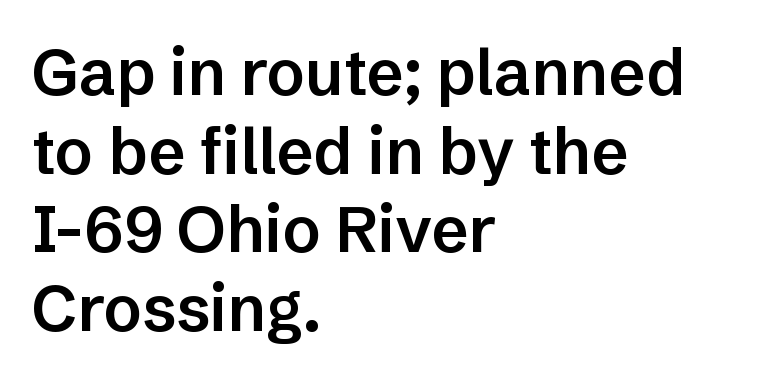
{"serif": "no", "italic": "no", "bold": "semi", "weight": "semibold", "width": "normal", "stroke_contrast": "low", "x_height": "medium", "monospaced": "no", "underline": "no", "align": "left", "line_spacing_ratio": 1.23, "letter_spacing": "normal", "letter_spacing_em": 0.0, "glyph_px": 64}
